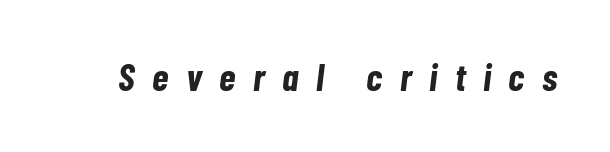
Varying glyph widths throughout — classic text-font behaviour. The glyphs have the mass of a bold cut. Italic? Definitely — the glyphs are oblique. The letters are spread apart with noticeably loose tracking. Clear beneath every line of the passage.
